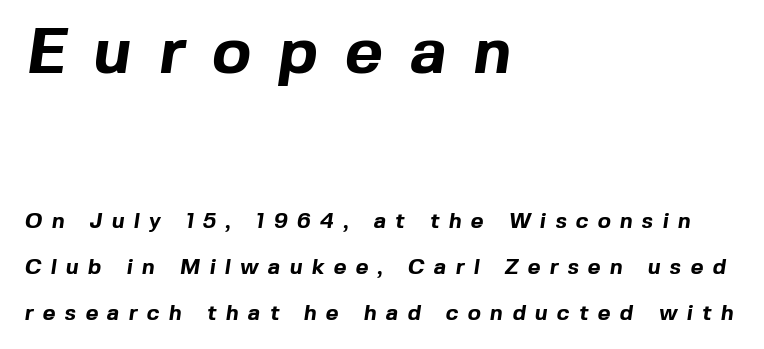
Typesetter's note — upper block bumped up in size, lower block left smaller. Caption: multi-line text, flush left, ragged right. Decoration check: the copy has no underline. A typesetter would label this face a sans.
